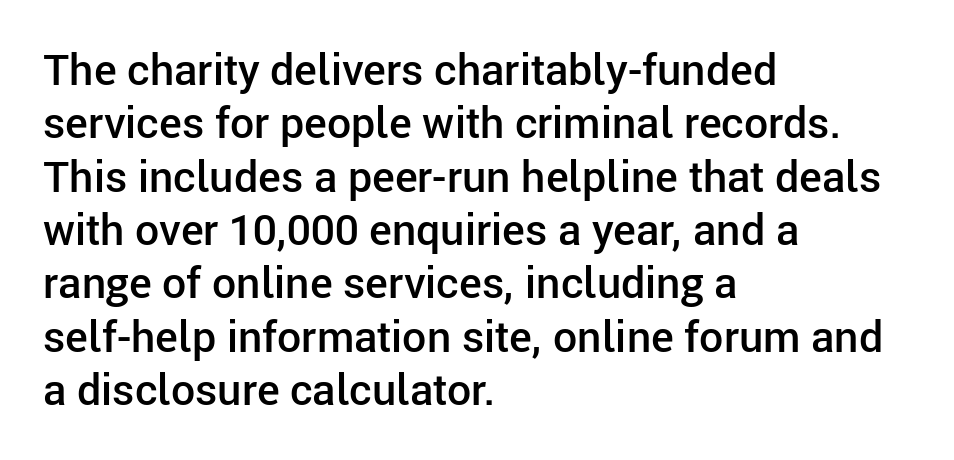
{"serif": "no", "italic": "no", "bold": "semi", "weight": "semibold", "width": "normal", "stroke_contrast": "low", "x_height": "medium", "monospaced": "no", "underline": "no", "align": "left", "line_spacing_ratio": 1.24, "letter_spacing": "normal", "letter_spacing_em": 0.0, "glyph_px": 43}
